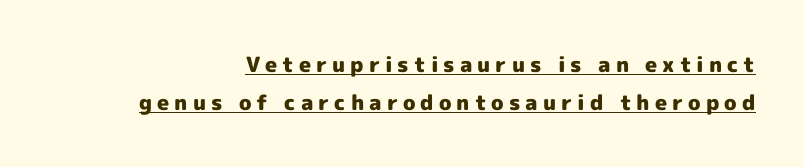
{"italic": "no", "bold": "yes", "underline": "yes", "line_spacing_ratio": 1.83, "letter_spacing": "wide", "letter_spacing_em": 0.24, "glyph_px": 21}
